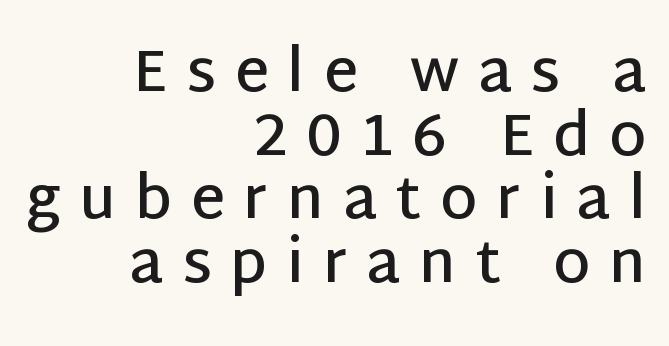
The glyphs have the mass of a demibold cut, below bold. Tracking here is generous; glyphs stand well apart from one another. Classification — sans serif. Leading: reduced. Short and long lines alike share a common ending point at right. This sample has the flowing, uneven cadence of proportional lettering.
